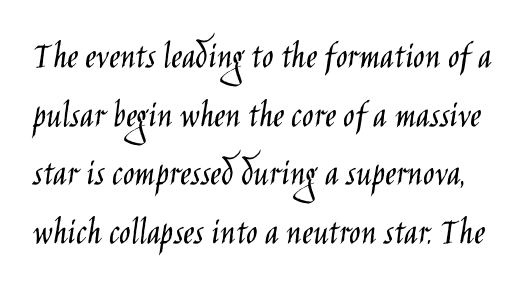
{"serif": "no", "bold": "no", "weight": "light", "width": "condensed", "stroke_contrast": "low", "x_height": "large", "monospaced": "no", "underline": "no", "line_spacing": "normal", "line_spacing_ratio": 1.54, "letter_spacing": "normal", "letter_spacing_em": 0.0, "glyph_px": 38}
